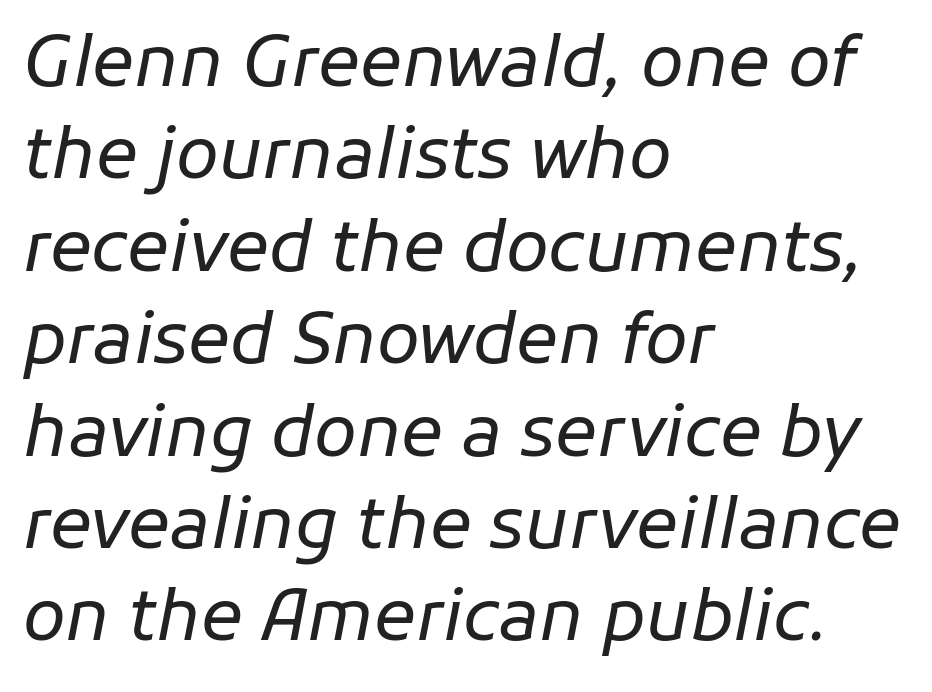
A typesetter would call this proportional, since set widths differ per character. Clear beneath every line of the passage. Every character sits at an angle, as italics do. Each new line begins a customary step beneath the previous one. Heft: none added — not bold. Line starts are locked; line ends wander.
